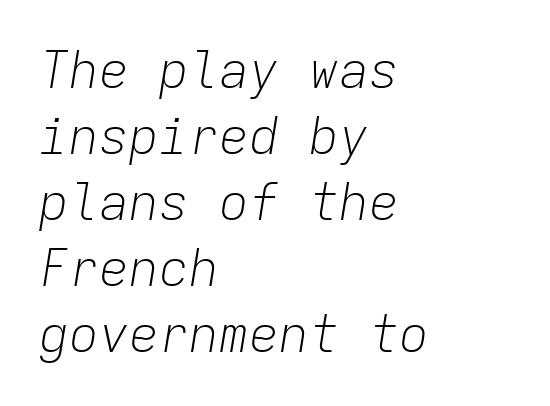
{"italic": "yes", "lean": "right", "slant_degrees": 9, "bold": "no", "weight": "light", "width": "normal", "stroke_contrast": "low", "x_height": "medium", "monospaced": "yes", "underline": "no", "align": "left", "line_spacing": "normal", "line_spacing_ratio": 1.32, "letter_spacing": "normal", "letter_spacing_em": 0.0, "glyph_px": 50}
